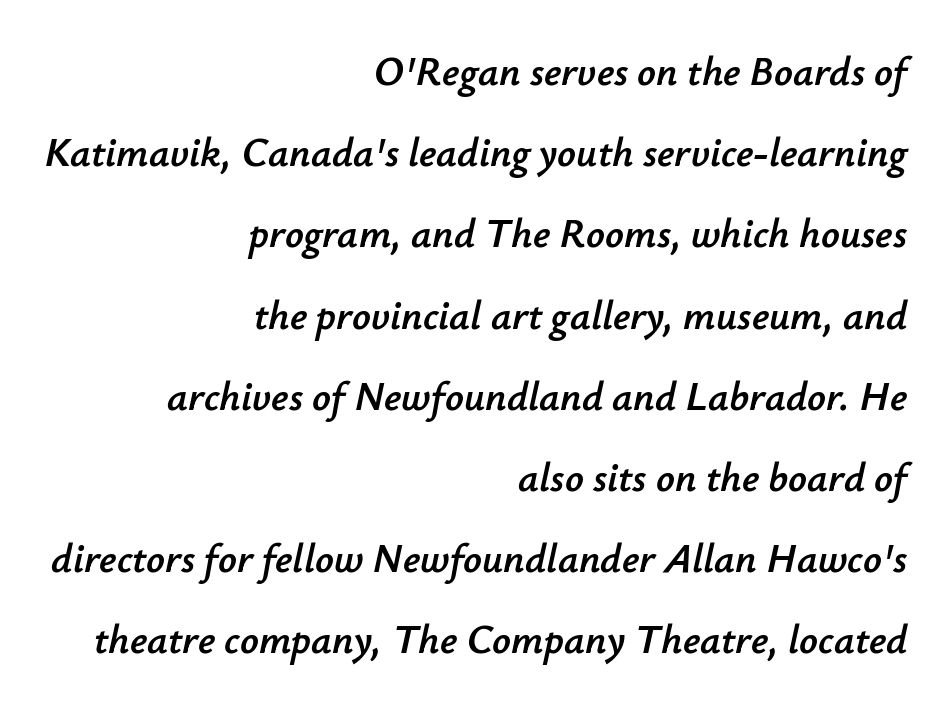
Right-aligned paragraph, ragged on the left. Check the space under the baseline: it is left empty. In terms of letterspacing, this is plain default setting. Varying glyph widths throughout — classic text-font behaviour. Compared with ordinary roman type, these characters are visibly tilted. Does the leading feel generous? Absolutely, it's lavish.
